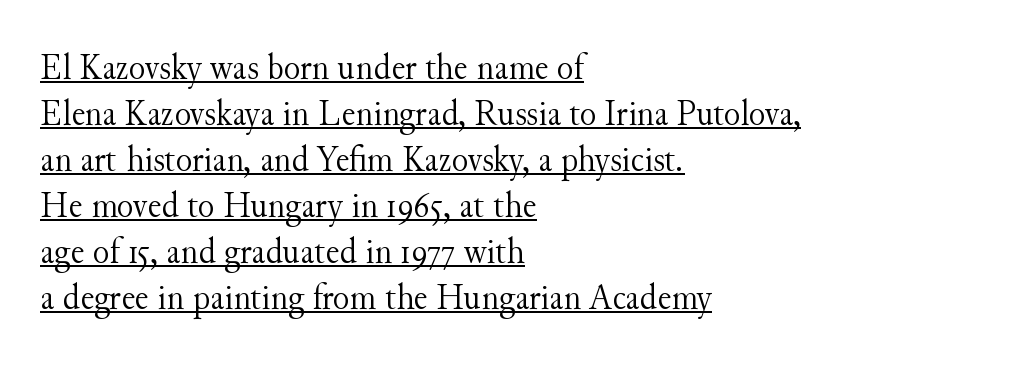
{"serif": "yes", "italic": "no", "bold": "no", "weight": "light", "width": "normal", "stroke_contrast": "medium", "x_height": "small", "monospaced": "no", "underline": "yes", "align": "left", "line_spacing_ratio": 1.21, "letter_spacing": "normal", "letter_spacing_em": 0.0, "glyph_px": 38}
